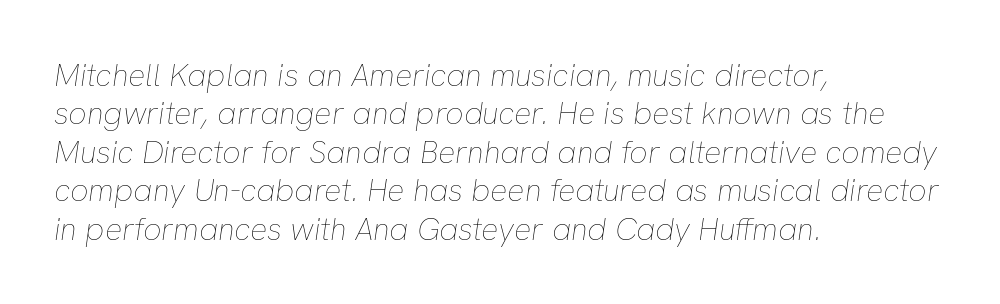
{"italic": "yes", "lean": "right", "slant_degrees": 8, "bold": "no", "weight": "thin", "width": "normal", "stroke_contrast": "low", "x_height": "medium", "monospaced": "no", "underline": "no", "align": "left", "line_spacing_ratio": 1.2, "letter_spacing": "normal", "letter_spacing_em": 0.0, "glyph_px": 32}
